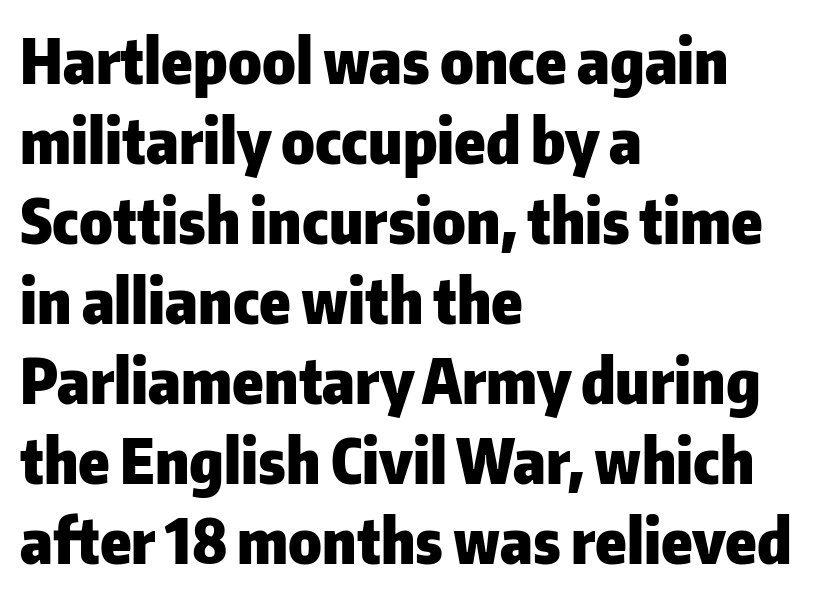
The image shows 62 px heavy sans-serif type, upright; set left-aligned, normal line spacing (1.29x), normal letter spacing, not underlined; low stroke contrast and a medium x-height.
